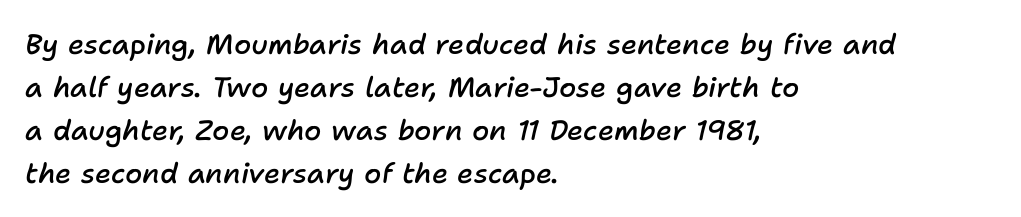
The image shows 28 px semibold type, italic (leaning right); set left-aligned, normal line spacing (1.53x), normal letter spacing, not underlined; low stroke contrast and a medium x-height.
